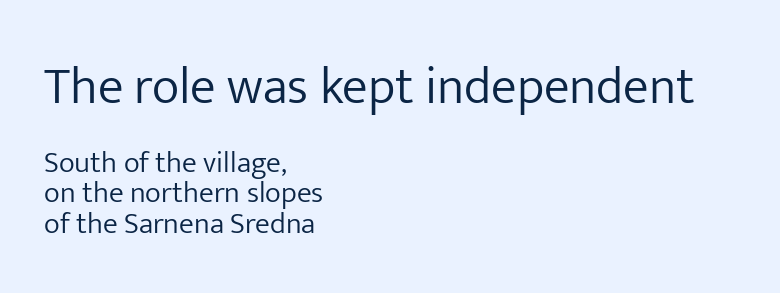
Q: Is the text bold? A: No.
Q: Is the text italic (slanted)? A: No, it is upright.
Q: Is the typeface a serif or a sans-serif typeface? A: Sans-serif.
Q: Is the text underlined? A: No.
Q: How is the paragraph aligned? A: Left-aligned.
Q: Is the spacing between letters normal or unusually wide? A: Normal.
Q: Is the spacing between lines tight, normal or loose? A: Tight.
Q: Which block of text is set in a larger size, the first (top) or the second (bottom)? A: The first (top) one.
Q: Width (condensed, normal, or wide)? A: Normal.
Q: Stroke contrast? A: Low.
Q: x-height? A: Medium.
Q: Monospaced? A: No.
